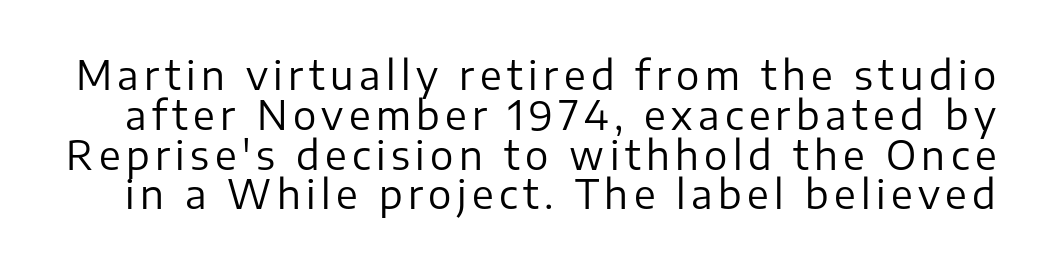
Q: Is the text bold? A: No.
Q: Is the text italic (slanted)? A: No, it is upright.
Q: Is the typeface a serif or a sans-serif typeface? A: Sans-serif.
Q: Is the text underlined? A: No.
Q: Is the spacing between lines tight, normal or loose? A: Tight.
Q: Width (condensed, normal, or wide)? A: Normal.
Q: Stroke contrast? A: Low.
Q: x-height? A: Medium.
Q: Monospaced? A: No.
